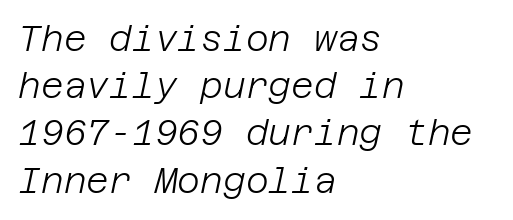
{"italic": "yes", "lean": "right", "slant_degrees": 12, "bold": "no", "weight": "light", "width": "normal", "stroke_contrast": "low", "x_height": "large", "underline": "no", "align": "left", "line_spacing": "normal", "line_spacing_ratio": 1.35, "letter_spacing": "normal", "letter_spacing_em": 0.0, "glyph_px": 35}
